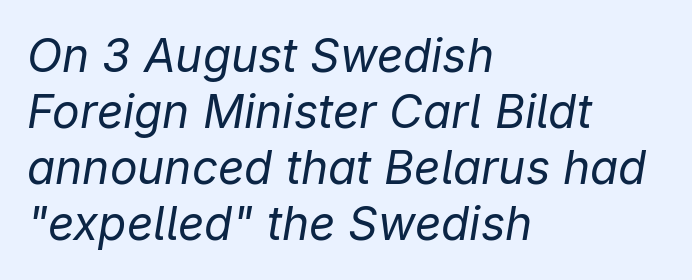
The letters advance in unequal steps, a hallmark of proportional type. Reading down the block, your eye returns to a fixed left position each line. Words float on clear page, feet unadorned. The letterforms sit at book weight or below. Would a proofreader flag this as italicized? Yes.
